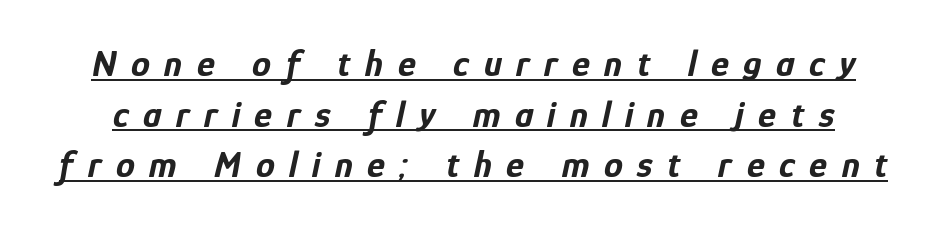
The image shows 38 px bold, condensed type, italic (leaning right); set normal line spacing (1.33x), unusually wide letter spacing (+0.38 em), underlined; low stroke contrast and a medium x-height.
